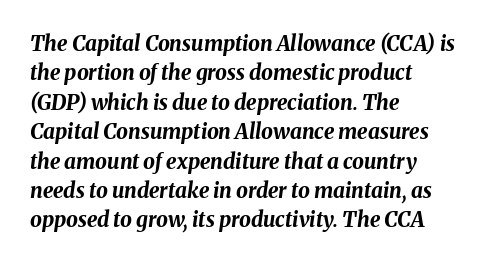
The compositor pushed each line to the left boundary. These words are printed bold, with thick strokes throughout. The lines sit at an ordinary, default distance from one another. A typesetter would mark this as italic. Descenders hang freely into open space. The horizontal fit of the characters is conventional and even.
